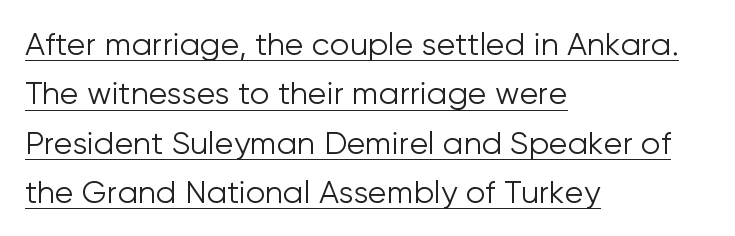
Q: Is the text bold? A: No.
Q: Is the text italic (slanted)? A: No, it is upright.
Q: Is the typeface a serif or a sans-serif typeface? A: Sans-serif.
Q: Is the text underlined? A: Yes.
Q: How is the paragraph aligned? A: Left-aligned.
Q: Is the spacing between letters normal or unusually wide? A: Normal.
Q: Is the spacing between lines tight, normal or loose? A: Normal.
Q: Width (condensed, normal, or wide)? A: Normal.
Q: Stroke contrast? A: Low.
Q: x-height? A: Medium.
Q: Monospaced? A: No.
